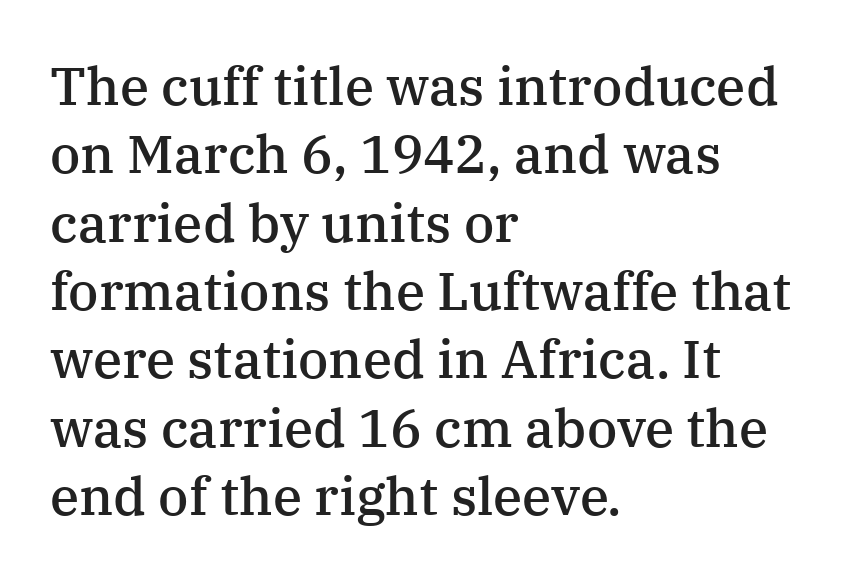
{"serif": "yes", "italic": "no", "bold": "semi", "weight": "semibold", "width": "normal", "stroke_contrast": "medium", "x_height": "medium", "monospaced": "no", "underline": "no", "align": "left", "line_spacing": "normal", "line_spacing_ratio": 1.29, "letter_spacing": "normal", "letter_spacing_em": 0.0, "glyph_px": 53}
